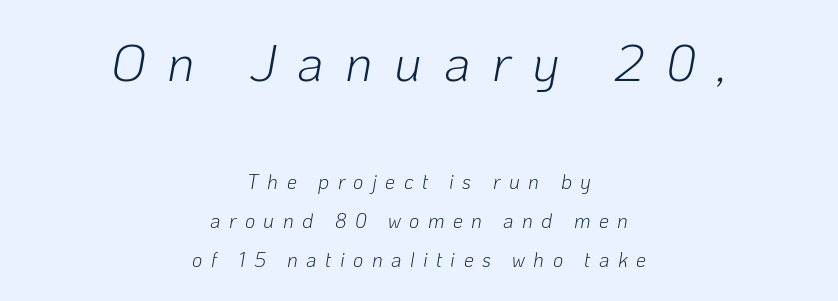
Q: Is the text bold? A: No.
Q: Is the text italic (slanted)? A: Yes, it leans right by about 10 degrees.
Q: Is the text underlined? A: No.
Q: How is the paragraph aligned? A: Centered.
Q: Is the spacing between letters normal or unusually wide? A: Unusually wide.
Q: Is the spacing between lines tight, normal or loose? A: Loose.
Q: Which block of text is set in a larger size, the first (top) or the second (bottom)? A: The first (top) one.
Q: Width (condensed, normal, or wide)? A: Normal.
Q: Stroke contrast? A: Low.
Q: x-height? A: Medium.
Q: Monospaced? A: No.
